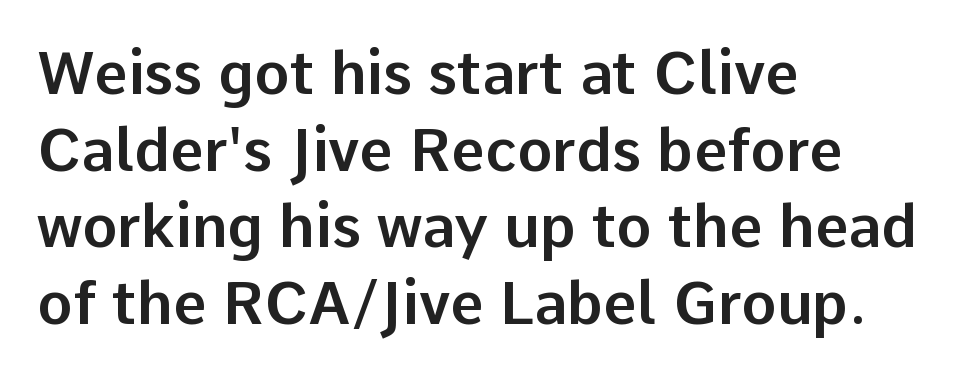
The image shows 59 px sans-serif type, upright; set left-aligned, normal line spacing (1.3x), normal letter spacing, not underlined; low stroke contrast and a medium x-height.
